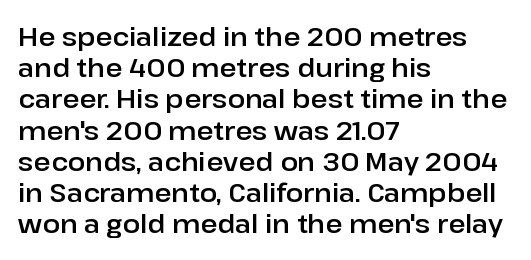
{"italic": "no", "underline": "no", "align": "left", "line_spacing_ratio": 1.2, "letter_spacing": "normal", "letter_spacing_em": 0.0, "glyph_px": 26}
